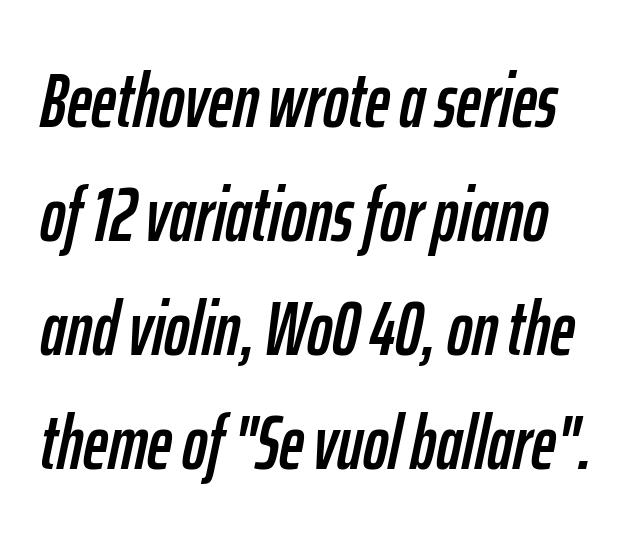
The image shows 76 px condensed type, italic (leaning right); set normal line spacing (1.5x), normal letter spacing, not underlined; low stroke contrast and a medium x-height.
